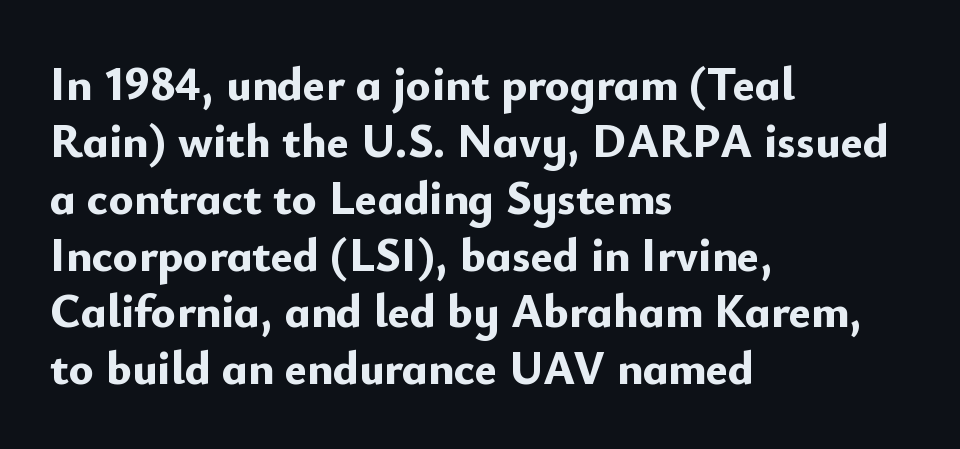
The image shows 47 px bold sans-serif type, upright; set left-aligned, line spacing 1.21x, normal letter spacing, not underlined; low stroke contrast and a small x-height.
